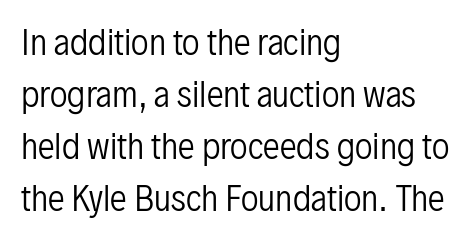
A roman cut, with each character standing at attention. This is sans-serif lettering, the kind often seen on screens and signage. Visually the block forms a straight wall on the left and a jagged coastline on the right. Character widths vary here, with narrow letters taking less room than wide ones.
